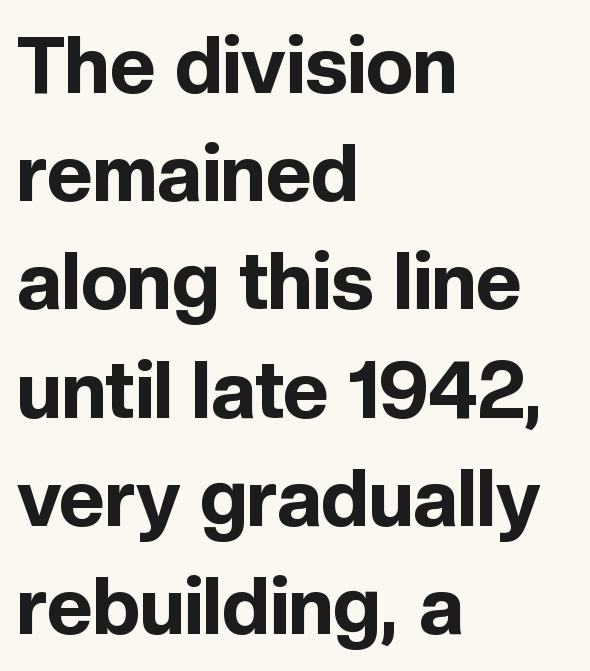
Q: Is the text bold? A: Yes.
Q: Is the text italic (slanted)? A: No, it is upright.
Q: Is the typeface a serif or a sans-serif typeface? A: Sans-serif.
Q: Is the text underlined? A: No.
Q: How is the paragraph aligned? A: Left-aligned.
Q: Is the spacing between letters normal or unusually wide? A: Normal.
Q: Is the spacing between lines tight, normal or loose? A: Normal.
Q: Width (condensed, normal, or wide)? A: Normal.
Q: x-height? A: Medium.
Q: Monospaced? A: No.
